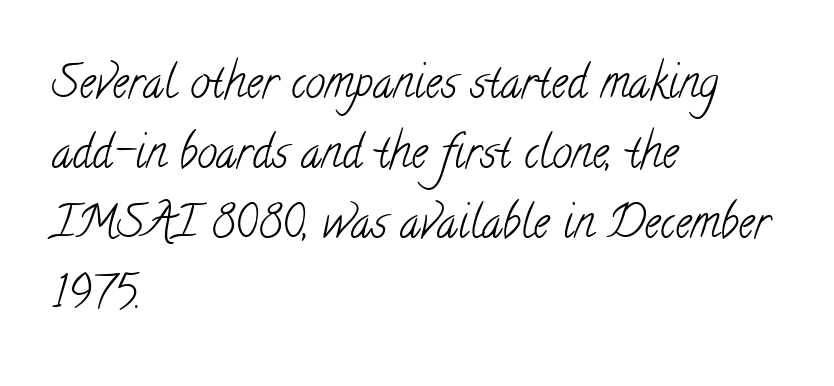
Does the copy run flush right? No — it runs flush left. Letterform terminals end in serifs throughout the passage. A light-to-regular cut is what we see here. The space between consecutive lines is moderate. Tracking value appears to be zero — textbook default spacing.
